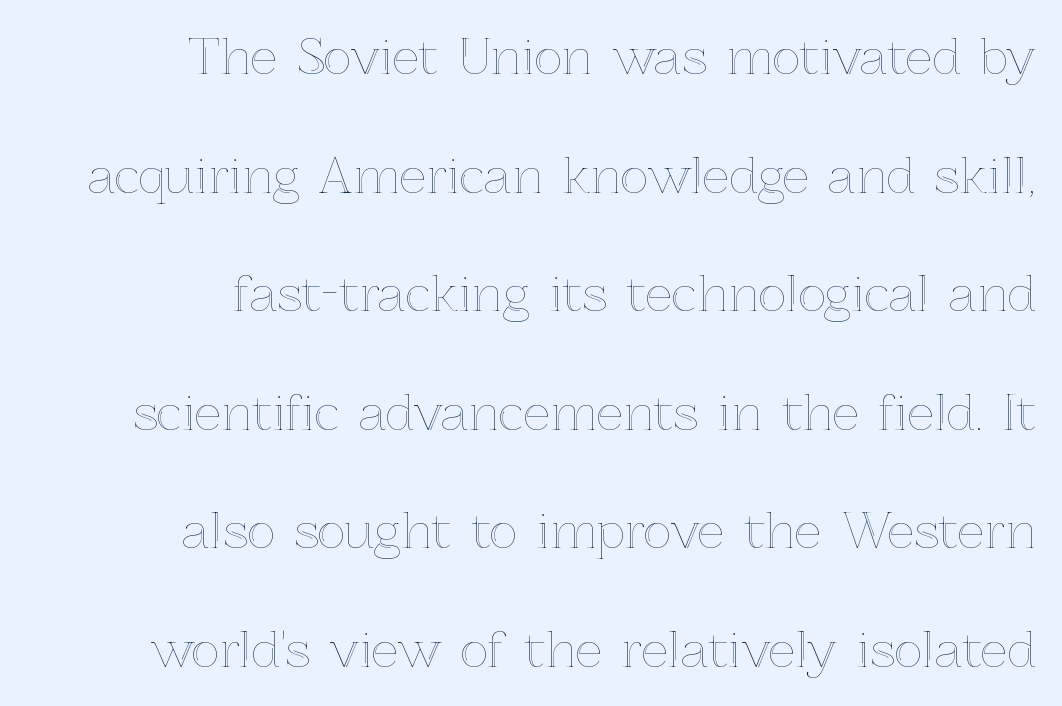
The image shows 48 px text type, upright; set right-aligned, loose line spacing (2.47x), normal letter spacing, not underlined; a medium x-height.
